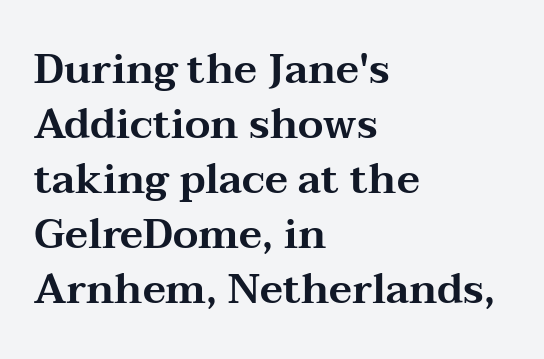
Has an underline been added? It has not. Leftover space on each line is placed entirely after the last word. What stands out about the letter spacing? Nothing — it is the standard amount. Here the designer chose a conventional face with non-uniform glyph widths.
